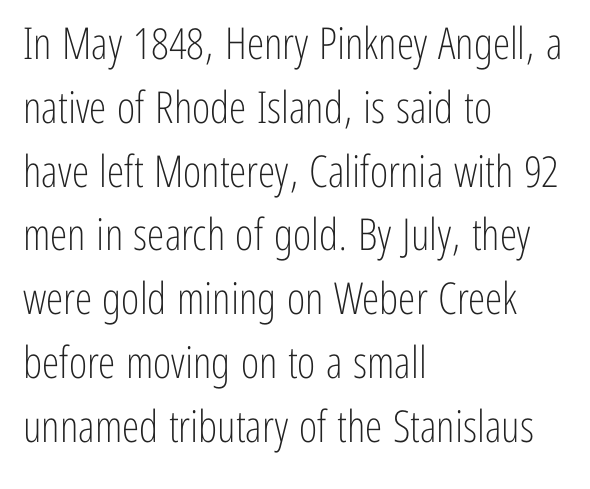
{"serif": "no", "italic": "no", "bold": "no", "weight": "light", "width": "condensed", "stroke_contrast": "low", "x_height": "medium", "monospaced": "no", "underline": "no", "align": "left", "line_spacing": "normal", "line_spacing_ratio": 1.45, "letter_spacing": "normal", "letter_spacing_em": 0.0, "glyph_px": 44}
